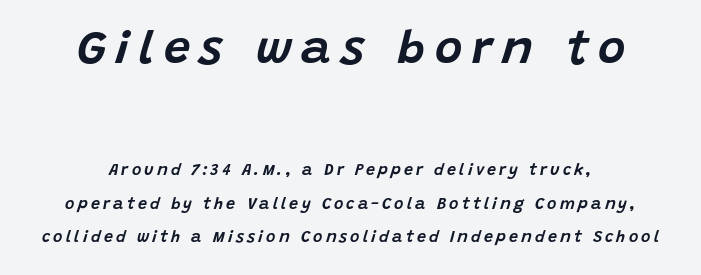
The image shows 47 px text type, italic (leaning right); set loose line spacing (2.08x), unusually wide letter spacing (+0.2 em), not underlined; the first (top) block is 2.94x larger; low stroke contrast and a large x-height.
